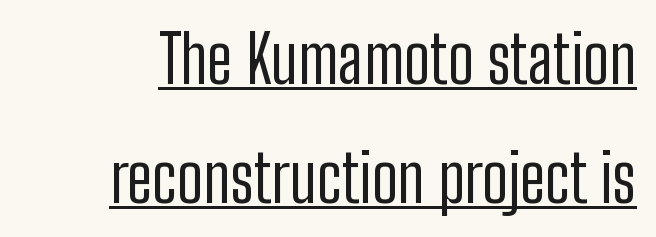
Compared with a typical body face, this is equally light or lighter still. Words appear dense and cohesive because spacing is normal. Style check: upright. This sample carries an underscore along the baseline area. This sample has the flowing, uneven cadence of proportional lettering. Note: no serifs on the glyphs.
